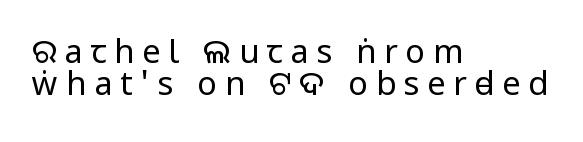
{"serif": "no", "italic": "no", "bold": "no", "weight": "regular", "width": "condensed", "stroke_contrast": "low", "underline": "no", "align": "left", "line_spacing": "tight", "line_spacing_ratio": 0.97, "letter_spacing": "wide", "letter_spacing_em": 0.23, "glyph_px": 33}
